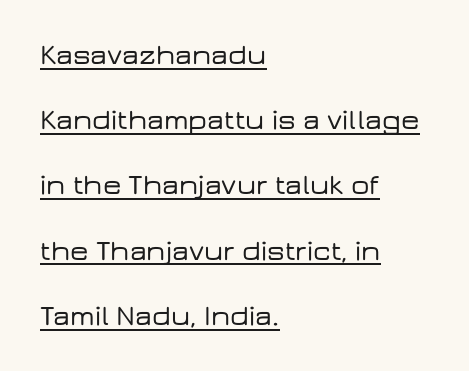
Each new line begins a long way beneath the previous one. If you drew a line through each stem, it would be perfectly vertical. The passage shown is underscored from start to finish. Character widths vary here, with narrow letters taking less room than wide ones.
